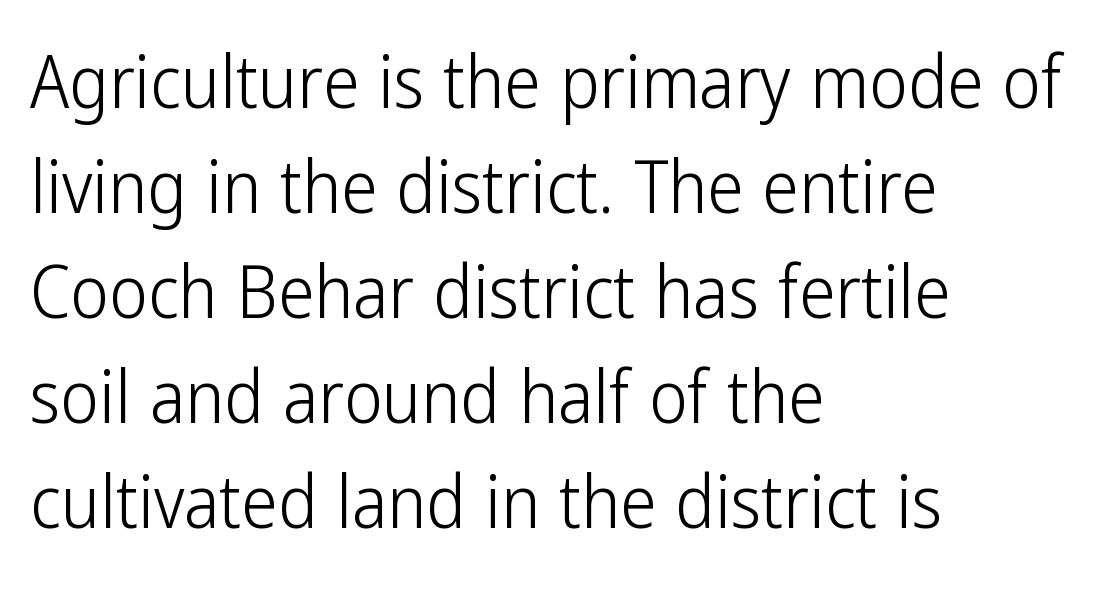
Q: Is the text bold? A: No.
Q: Is the text italic (slanted)? A: No, it is upright.
Q: Is the typeface a serif or a sans-serif typeface? A: Sans-serif.
Q: Is the text underlined? A: No.
Q: How is the paragraph aligned? A: Left-aligned.
Q: Is the spacing between letters normal or unusually wide? A: Normal.
Q: Is the spacing between lines tight, normal or loose? A: Normal.
Q: Width (condensed, normal, or wide)? A: Condensed.
Q: Stroke contrast? A: Low.
Q: x-height? A: Medium.
Q: Monospaced? A: No.
